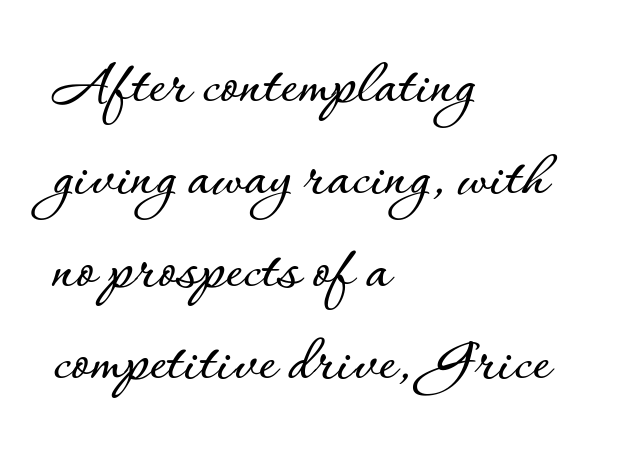
The baseline area is clear. Note the varied advance widths — an 'i' is clearly narrower than an 'm'. Glyph-to-glyph distance matches everyday printed text. The paragraph shown leans on its left margin. A normal amount of white space separates one row of letters from the next.
